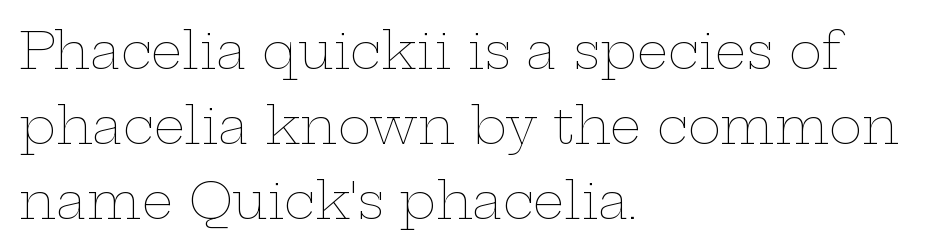
{"italic": "no", "bold": "no", "weight": "thin", "width": "wide", "stroke_contrast": "low", "x_height": "medium", "monospaced": "no", "underline": "no", "align": "left", "line_spacing": "normal", "line_spacing_ratio": 1.5, "letter_spacing": "normal", "letter_spacing_em": 0.0, "glyph_px": 50}
